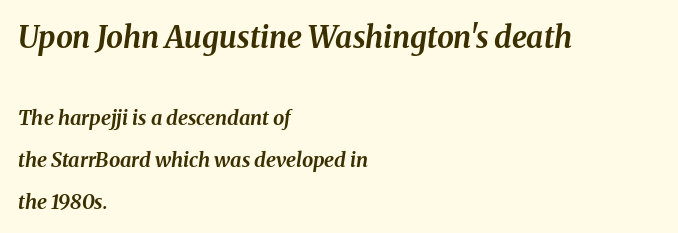
Q: Is the text bold? A: Yes.
Q: Is the text italic (slanted)? A: Yes, it leans right by about 8 degrees.
Q: Is the text underlined? A: No.
Q: How is the paragraph aligned? A: Left-aligned.
Q: Is the spacing between letters normal or unusually wide? A: Normal.
Q: Is the spacing between lines tight, normal or loose? A: Loose.
Q: Which block of text is set in a larger size, the first (top) or the second (bottom)? A: The first (top) one.
Q: Width (condensed, normal, or wide)? A: Normal.
Q: Stroke contrast? A: Medium.
Q: x-height? A: Medium.
Q: Monospaced? A: No.
